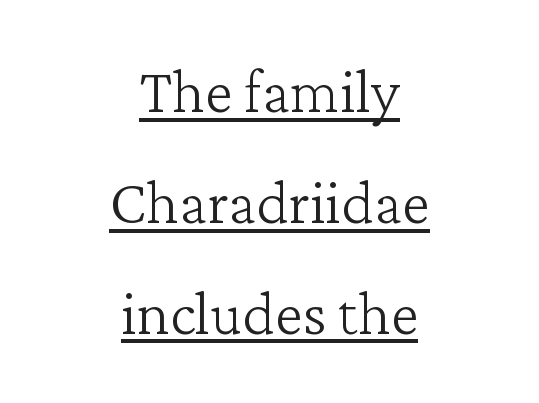
{"serif": "yes", "italic": "no", "bold": "no", "weight": "light", "width": "normal", "stroke_contrast": "low", "x_height": "medium", "monospaced": "no", "underline": "yes", "align": "center", "line_spacing_ratio": 1.76, "letter_spacing": "normal", "letter_spacing_em": 0.0, "glyph_px": 63}
